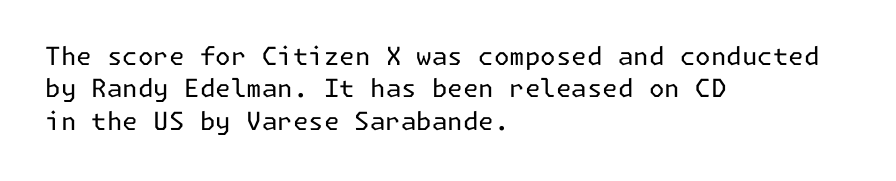
Q: Is the text bold? A: No.
Q: Is the text italic (slanted)? A: No, it is upright.
Q: Is the text underlined? A: No.
Q: How is the paragraph aligned? A: Left-aligned.
Q: Is the spacing between letters normal or unusually wide? A: Normal.
Q: Is the spacing between lines tight, normal or loose? A: Normal.
